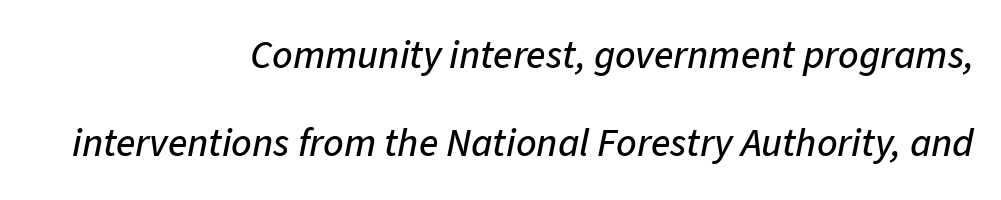
{"italic": "yes", "lean": "right", "slant_degrees": 11, "width": "normal", "stroke_contrast": "low", "x_height": "medium", "monospaced": "no", "underline": "no", "align": "right", "line_spacing": "loose", "line_spacing_ratio": 2.21, "letter_spacing": "normal", "letter_spacing_em": 0.0, "glyph_px": 40}
